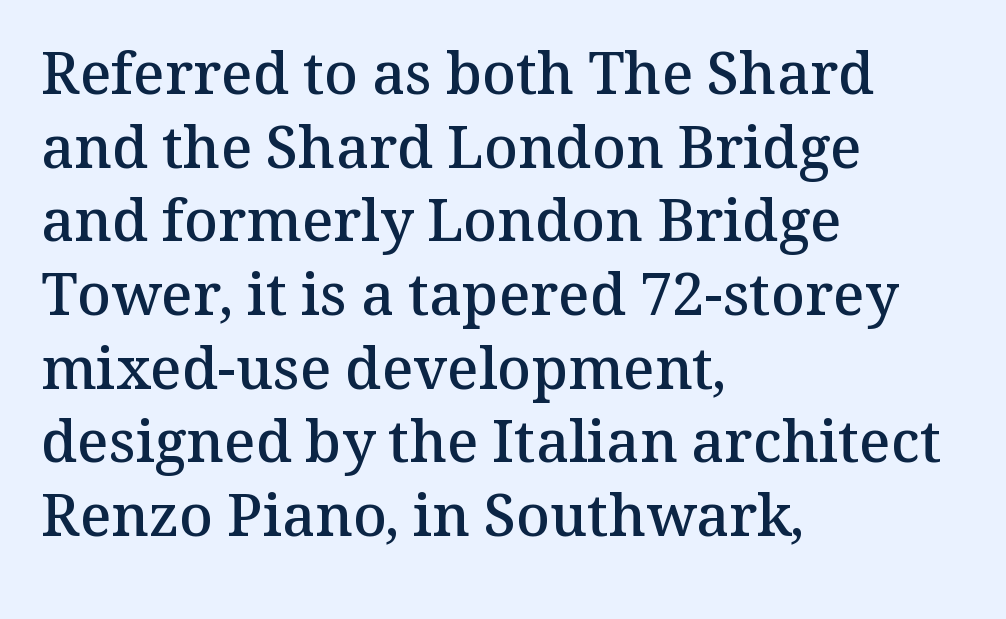
{"serif": "yes", "italic": "no", "bold": "semi", "weight": "semibold", "width": "normal", "stroke_contrast": "medium", "x_height": "medium", "monospaced": "no", "underline": "no", "align": "left", "line_spacing": "normal", "line_spacing_ratio": 1.27, "letter_spacing": "normal", "letter_spacing_em": 0.0, "glyph_px": 58}
